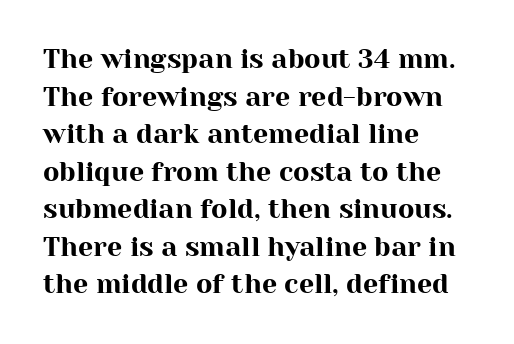
The image shows 27 px text type, upright; set left-aligned, normal line spacing (1.39x), normal letter spacing, not underlined.
